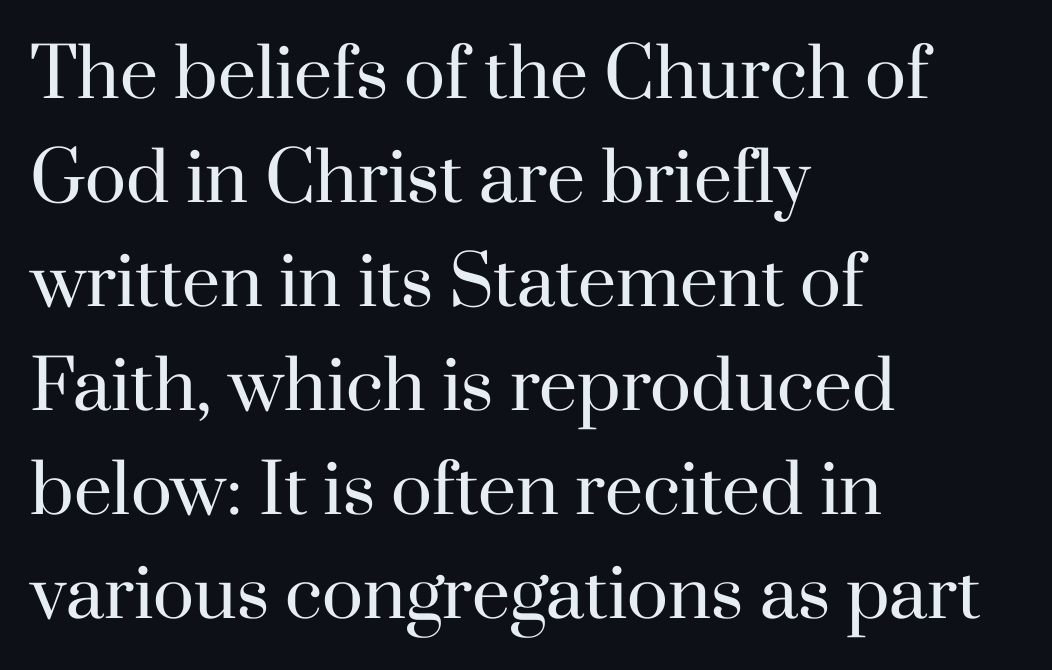
The weight tops out at a normal text grade. Honestly, there is no underline to notice here at all. This sample uses an upright cut, with every glyph sitting square on the baseline. Each word holds together tightly as a unit, with standard inter-letter gaps.
